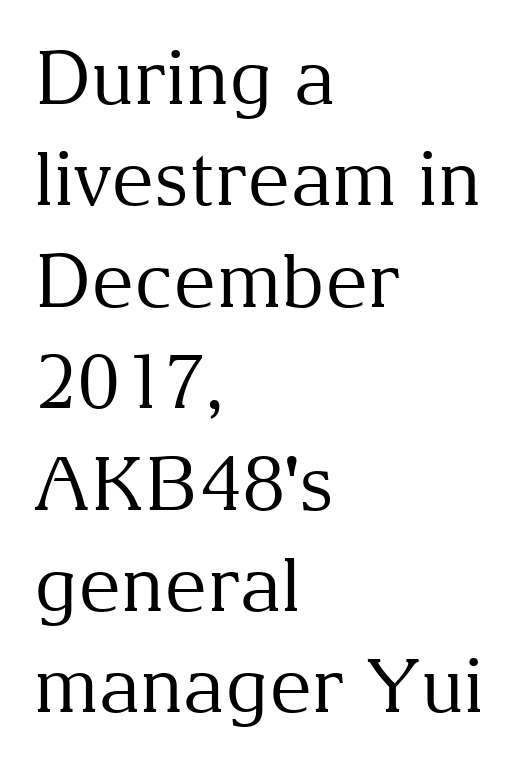
{"serif": "yes", "italic": "no", "bold": "no", "weight": "regular", "width": "normal", "stroke_contrast": "medium", "x_height": "medium", "monospaced": "no", "underline": "no", "align": "left", "line_spacing": "normal", "line_spacing_ratio": 1.37, "letter_spacing": "normal", "letter_spacing_em": 0.0, "glyph_px": 74}
